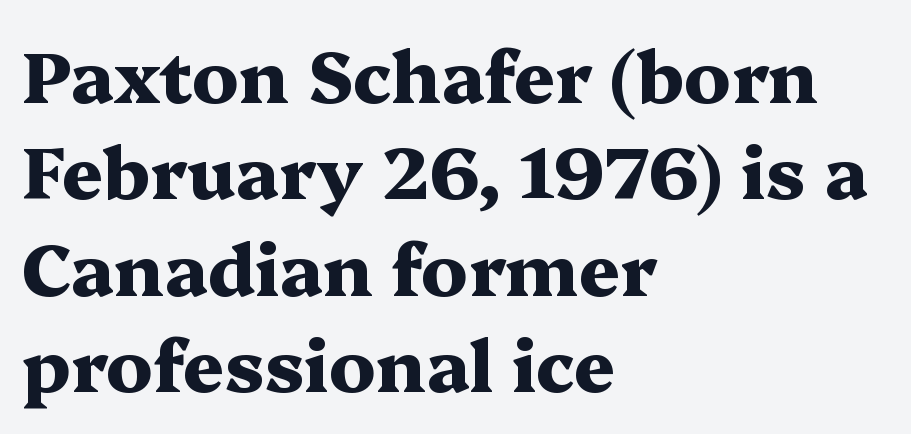
Q: Is the text bold? A: Yes.
Q: Is the text italic (slanted)? A: No, it is upright.
Q: Is the typeface a serif or a sans-serif typeface? A: Serif.
Q: Is the text underlined? A: No.
Q: How is the paragraph aligned? A: Left-aligned.
Q: Is the spacing between letters normal or unusually wide? A: Normal.
Q: Is the spacing between lines tight, normal or loose? A: Normal.
Q: Width (condensed, normal, or wide)? A: Wide.
Q: Stroke contrast? A: Medium.
Q: x-height? A: Medium.
Q: Monospaced? A: No.
